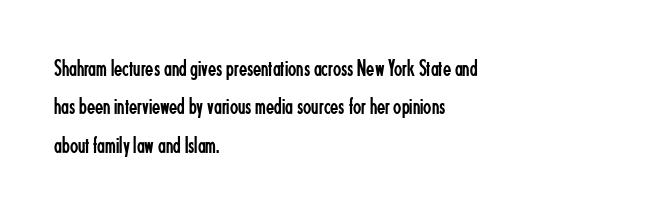
The image shows 24 px text type, upright; set left-aligned, normal line spacing (1.6x), normal letter spacing, not underlined.
